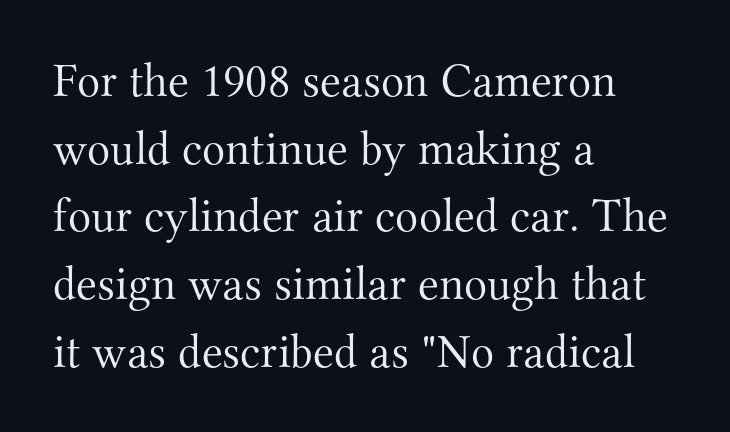
Q: Is the text bold? A: No.
Q: Is the text italic (slanted)? A: No, it is upright.
Q: Is the typeface a serif or a sans-serif typeface? A: Serif.
Q: Is the text underlined? A: No.
Q: How is the paragraph aligned? A: Left-aligned.
Q: Is the spacing between letters normal or unusually wide? A: Normal.
Q: Is the spacing between lines tight, normal or loose? A: Normal.
Q: Width (condensed, normal, or wide)? A: Normal.
Q: Stroke contrast? A: Medium.
Q: x-height? A: Small.
Q: Monospaced? A: No.
